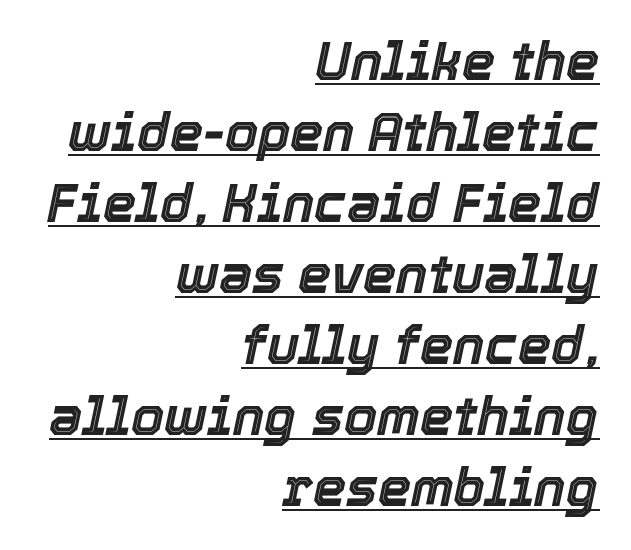
Q: Is the text italic (slanted)? A: Yes, it leans right by about 12 degrees.
Q: Is the text underlined? A: Yes.
Q: How is the paragraph aligned? A: Right-aligned.
Q: Is the spacing between letters normal or unusually wide? A: Normal.
Q: Is the spacing between lines tight, normal or loose? A: Normal.
Q: Width (condensed, normal, or wide)? A: Normal.
Q: x-height? A: Medium.
Q: Monospaced? A: No.
